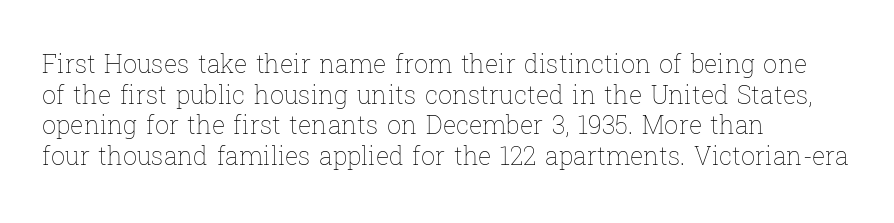
The letters look calm and open, with moderate or lighter stems. Descenders are the only things crossing below the line. Left-aligned paragraph, ragged on the right. Short note: letters normally spaced.
